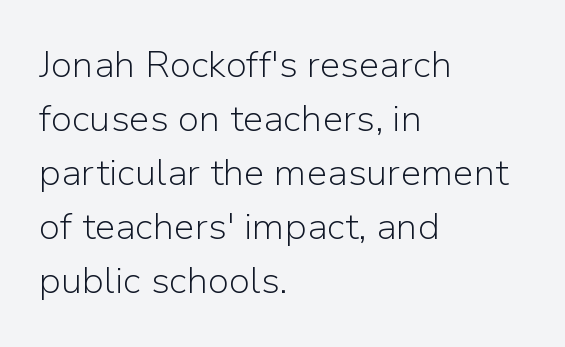
The image shows 37 px light sans-serif type, upright; set left-aligned, normal line spacing (1.46x), normal letter spacing, not underlined; low stroke contrast and a medium x-height.
